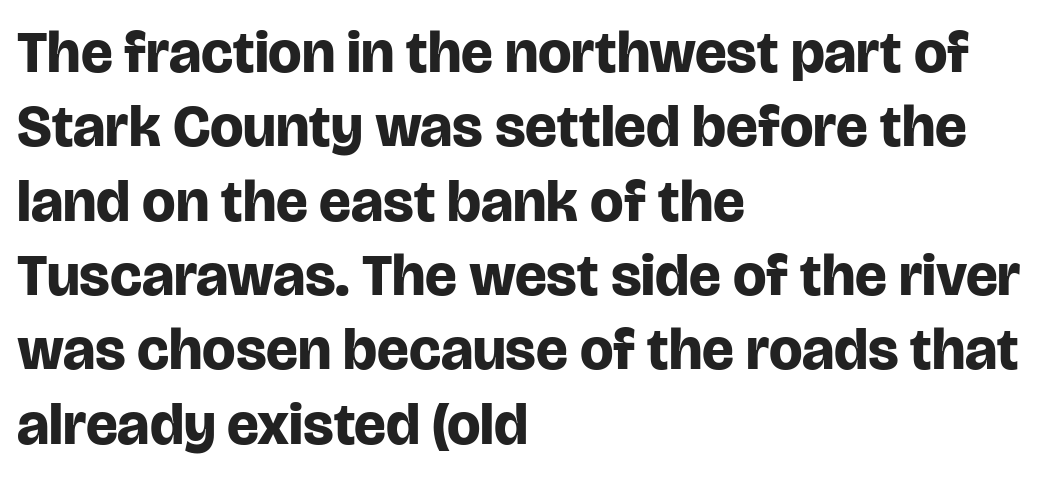
The image shows 59 px bold sans-serif type, upright; set left-aligned, normal line spacing (1.26x), normal letter spacing, not underlined; low stroke contrast and a large x-height.
